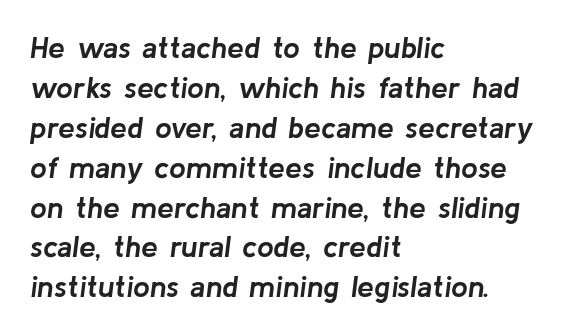
{"italic": "yes", "lean": "right", "slant_degrees": 8, "bold": "yes", "weight": "semibold", "width": "normal", "stroke_contrast": "low", "x_height": "medium", "monospaced": "no", "underline": "no", "align": "left", "line_spacing": "normal", "line_spacing_ratio": 1.33, "letter_spacing": "normal", "letter_spacing_em": 0.0, "glyph_px": 30}
